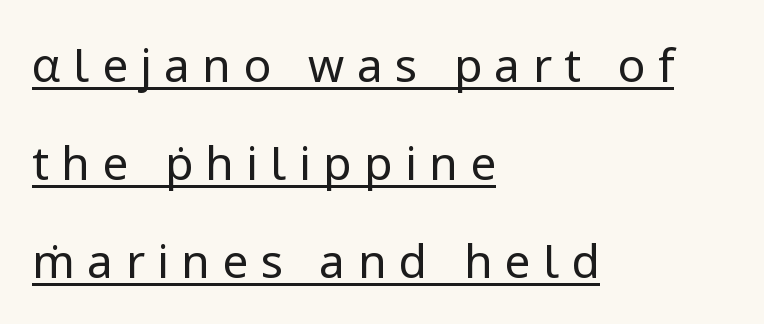
The image shows 46 px regular-weight sans-serif type, upright; set left-aligned, loose line spacing (2.13x), unusually wide letter spacing (+0.27 em), underlined; low stroke contrast and a medium x-height.
